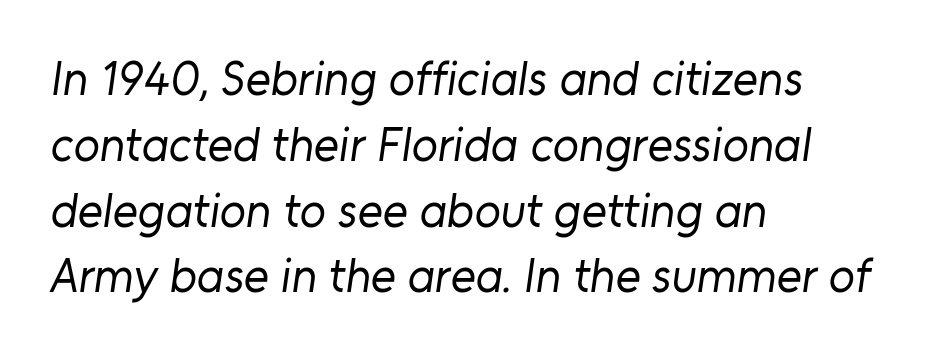
The image shows 48 px regular-weight sans-serif type; set left-aligned, normal line spacing (1.37x), normal letter spacing, not underlined; low stroke contrast and a medium x-height.
